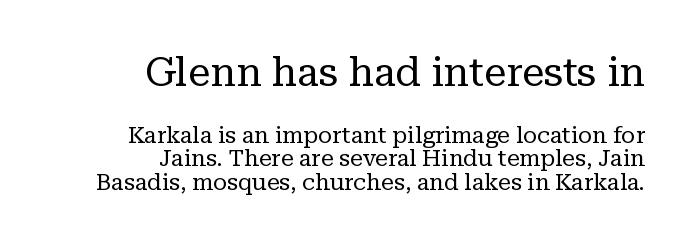
Every character sits straight up, as roman type does. Tracking here is standard; glyphs follow each other at the usual distance. Honestly, there is no underline to notice here at all. Compare the two chunks: the upper has the greater cap height. Very little white space separates one row of letters from the next.
